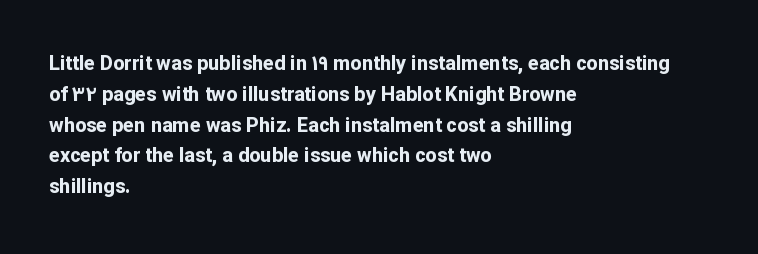
Q: Is the text bold? A: Yes.
Q: Is the text italic (slanted)? A: No, it is upright.
Q: Is the text underlined? A: No.
Q: How is the paragraph aligned? A: Left-aligned.
Q: Is the spacing between letters normal or unusually wide? A: Normal.
Q: Is the spacing between lines tight, normal or loose? A: Normal.
